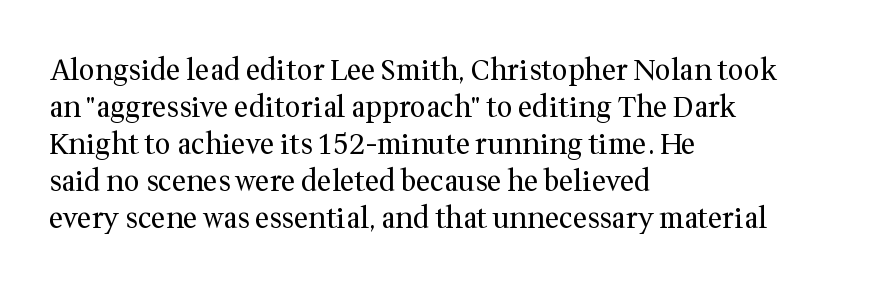
Q: Is the text bold? A: No.
Q: Is the text italic (slanted)? A: No, it is upright.
Q: Is the typeface a serif or a sans-serif typeface? A: Serif.
Q: Is the text underlined? A: No.
Q: How is the paragraph aligned? A: Left-aligned.
Q: Is the spacing between letters normal or unusually wide? A: Normal.
Q: Is the spacing between lines tight, normal or loose? A: Normal.
Q: Width (condensed, normal, or wide)? A: Normal.
Q: Stroke contrast? A: Medium.
Q: x-height? A: Medium.
Q: Monospaced? A: No.
